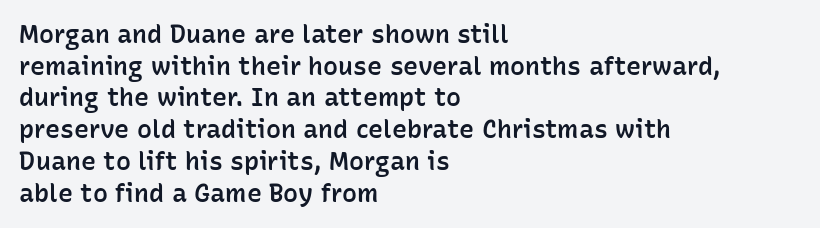
{"italic": "no", "bold": "semi", "underline": "no", "align": "left", "line_spacing": "normal", "line_spacing_ratio": 1.27, "letter_spacing": "normal", "letter_spacing_em": 0.0, "glyph_px": 25}
